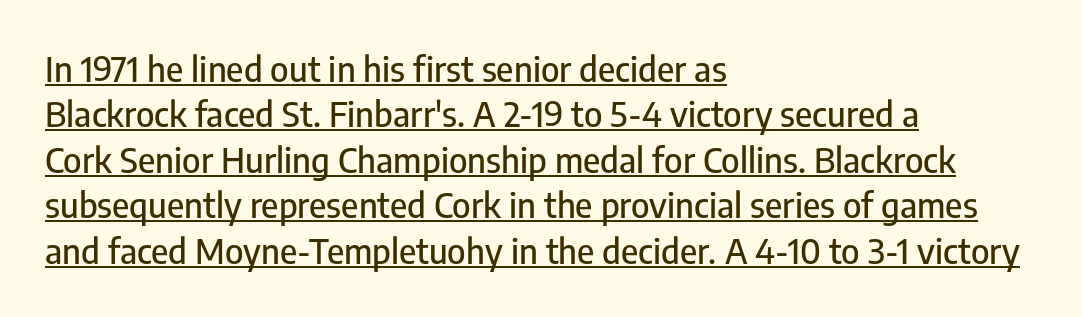
{"serif": "no", "italic": "no", "width": "condensed", "stroke_contrast": "low", "x_height": "medium", "monospaced": "no", "underline": "yes", "align": "left", "line_spacing": "normal", "line_spacing_ratio": 1.3, "letter_spacing": "normal", "letter_spacing_em": 0.0, "glyph_px": 35}
